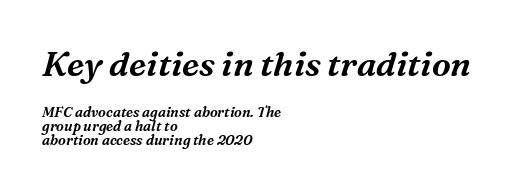
{"serif": "yes", "italic": "yes", "lean": "right", "slant_degrees": 16, "width": "normal", "stroke_contrast": "medium", "x_height": "medium", "monospaced": "no", "underline": "no", "align": "left", "line_spacing": "tight", "line_spacing_ratio": 1.0, "letter_spacing": "normal", "letter_spacing_em": 0.0, "larger_block": "first", "size_ratio": 2.43, "glyph_px": 34}
